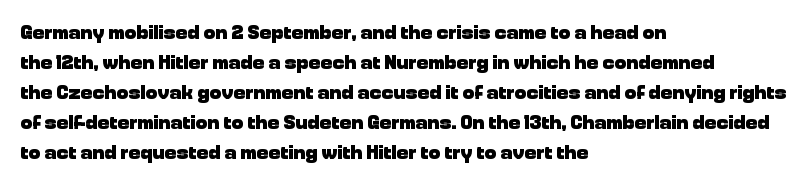
The image shows 20 px bold type, upright; set left-aligned, normal line spacing (1.5x), normal letter spacing, not underlined.
